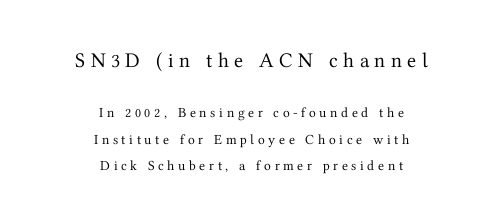
Q: Is the text bold? A: No.
Q: Is the text italic (slanted)? A: No, it is upright.
Q: Is the text underlined? A: No.
Q: How is the paragraph aligned? A: Centered.
Q: Is the spacing between letters normal or unusually wide? A: Unusually wide.
Q: Which block of text is set in a larger size, the first (top) or the second (bottom)? A: The first (top) one.
